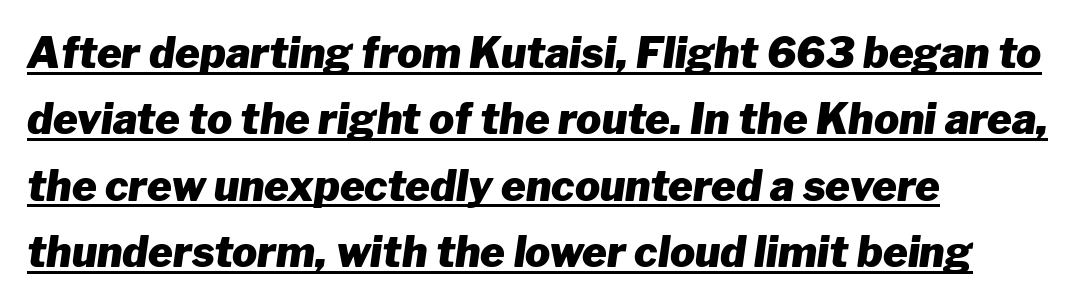
{"italic": "yes", "lean": "right", "slant_degrees": 8, "bold": "yes", "weight": "heavy", "width": "normal", "stroke_contrast": "low", "x_height": "medium", "monospaced": "no", "underline": "yes", "align": "left", "line_spacing": "normal", "line_spacing_ratio": 1.58, "letter_spacing": "normal", "letter_spacing_em": 0.0, "glyph_px": 42}
